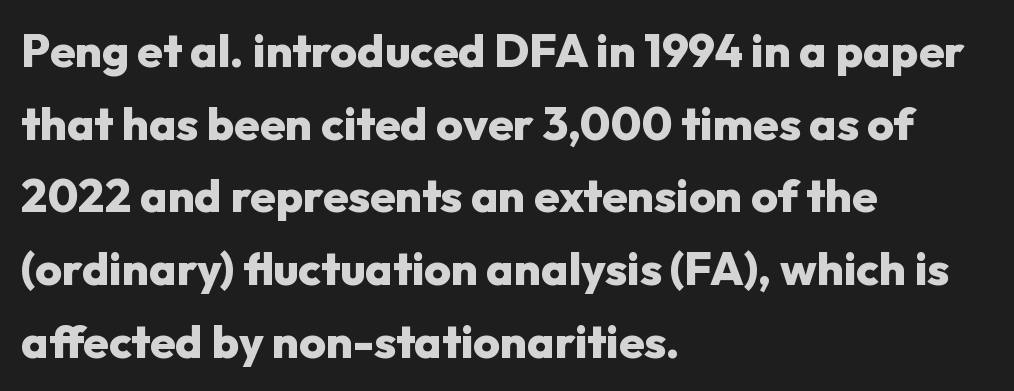
The image shows 46 px heavy sans-serif type, upright; set left-aligned, normal line spacing (1.58x), normal letter spacing, not underlined; low stroke contrast and a medium x-height.
